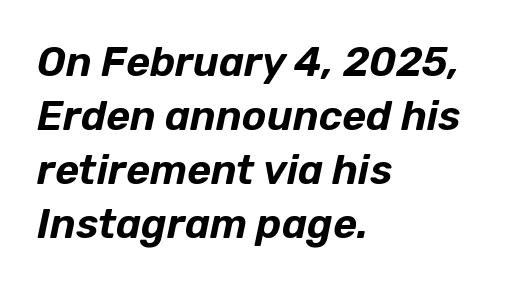
Q: Is the text italic (slanted)? A: Yes, it leans right by about 12 degrees.
Q: Is the text underlined? A: No.
Q: How is the paragraph aligned? A: Left-aligned.
Q: Is the spacing between letters normal or unusually wide? A: Normal.
Q: Is the spacing between lines tight, normal or loose? A: Normal.
Q: Width (condensed, normal, or wide)? A: Normal.
Q: Stroke contrast? A: Low.
Q: x-height? A: Medium.
Q: Monospaced? A: No.
